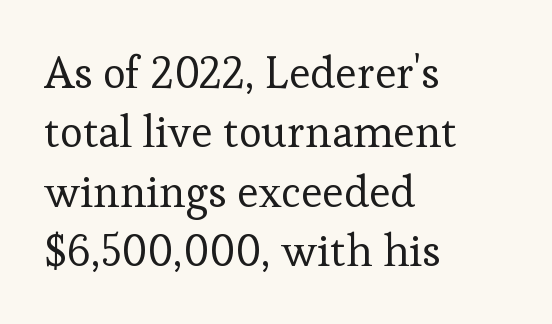
Each letter keeps its own natural width here, so spacing adapts to shape. Nope, not italic — everything's standing straight. Each letter's strokes conclude with small projecting serifs. The typesetter chose a ragged-right arrangement here. The letters sit at their default tracking, neither squeezed nor spread. Underline: absent.
